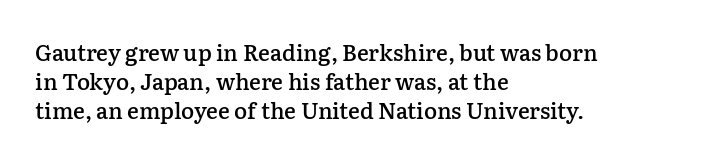
{"italic": "no", "bold": "semi", "underline": "no", "align": "left", "line_spacing": "normal", "line_spacing_ratio": 1.32, "letter_spacing": "normal", "letter_spacing_em": 0.0, "glyph_px": 22}
